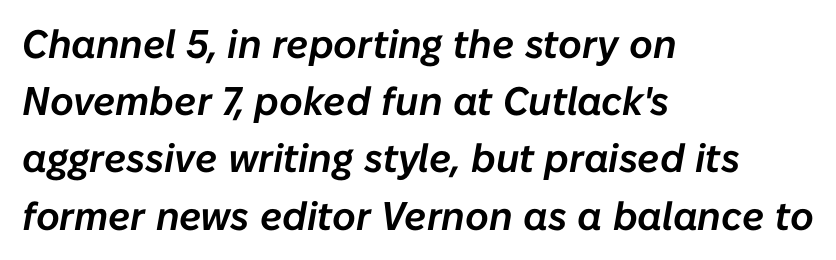
Q: Is the text italic (slanted)? A: Yes, it leans right by about 10 degrees.
Q: Is the text underlined? A: No.
Q: How is the paragraph aligned? A: Left-aligned.
Q: Is the spacing between letters normal or unusually wide? A: Normal.
Q: Is the spacing between lines tight, normal or loose? A: Normal.
Q: Width (condensed, normal, or wide)? A: Normal.
Q: Stroke contrast? A: Low.
Q: x-height? A: Medium.
Q: Monospaced? A: No.
